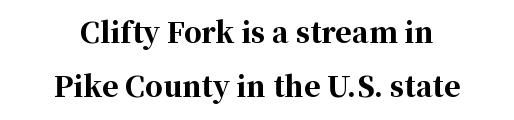
{"serif": "yes", "italic": "no", "bold": "yes", "weight": "bold", "width": "normal", "stroke_contrast": "high", "x_height": "medium", "monospaced": "no", "underline": "no", "align": "center", "line_spacing": "loose", "line_spacing_ratio": 1.93, "letter_spacing": "normal", "letter_spacing_em": 0.0, "glyph_px": 28}
